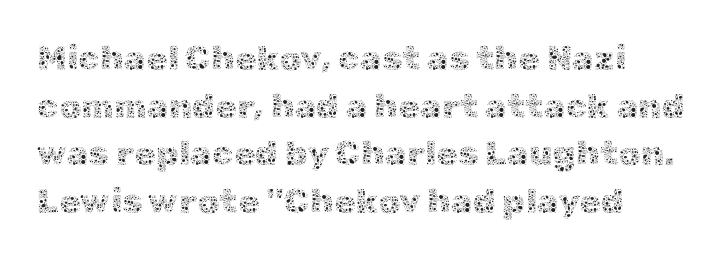
The image shows 35 px thin type, upright; set normal line spacing (1.36x), normal letter spacing, not underlined; a medium x-height.
